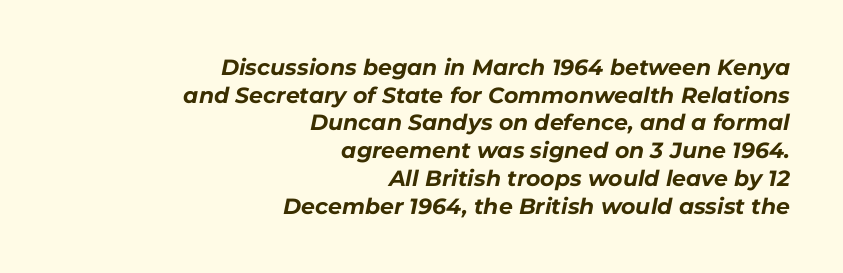
The image shows 22 px bold type, italic (leaning right); set right-aligned, normal line spacing (1.26x), normal letter spacing, not underlined.
